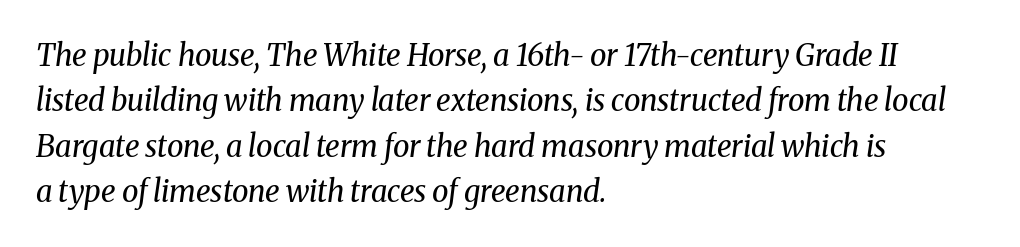
Tall strokes in this sample are angled rather than plumb. The cut favours lightness, reaching ordinary text weight at its darkest. These lines are rendered in a variable-pitch font. The tracking reads as untouched default to a designer's eye. Words float on clear page, feet unadorned. How would I describe the line gaps? Plain and ordinary.
